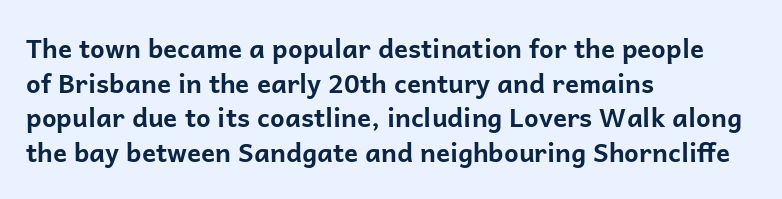
{"italic": "no", "bold": "yes", "underline": "no", "align": "left", "line_spacing": "normal", "line_spacing_ratio": 1.33, "letter_spacing": "normal", "letter_spacing_em": 0.0, "glyph_px": 26}
